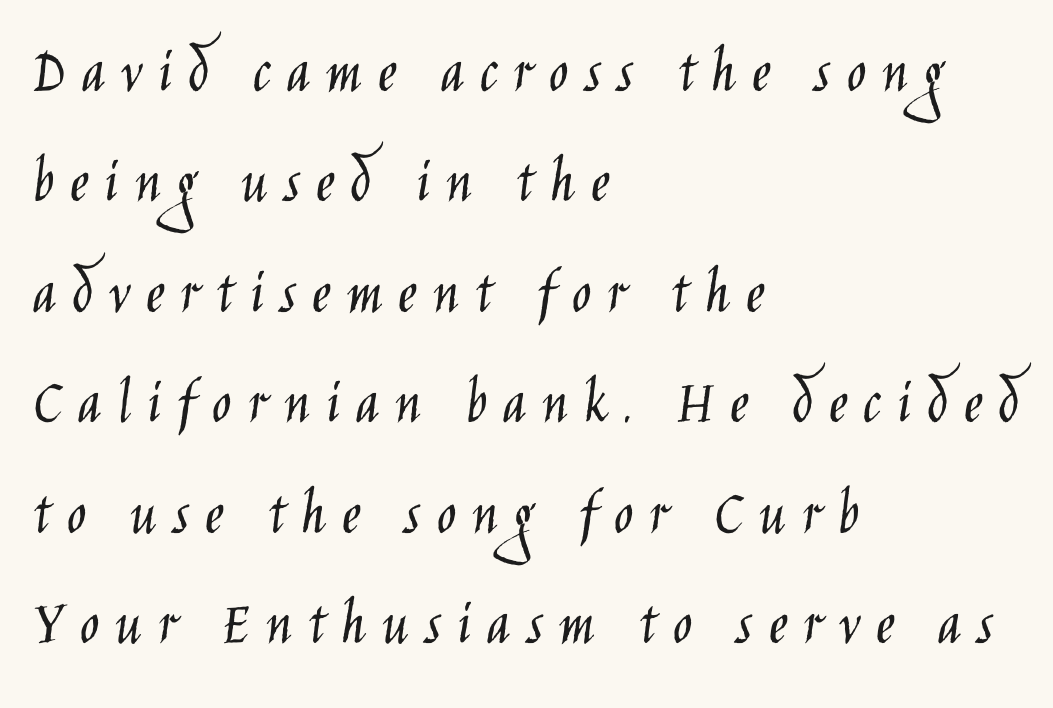
Q: Is the text bold? A: No.
Q: Is the text italic (slanted)? A: Yes.
Q: Is the typeface a serif or a sans-serif typeface? A: Sans-serif.
Q: Is the text underlined? A: No.
Q: How is the paragraph aligned? A: Left-aligned.
Q: Is the spacing between letters normal or unusually wide? A: Unusually wide.
Q: Is the spacing between lines tight, normal or loose? A: Normal.
Q: Width (condensed, normal, or wide)? A: Condensed.
Q: Stroke contrast? A: Low.
Q: x-height? A: Large.
Q: Monospaced? A: No.
